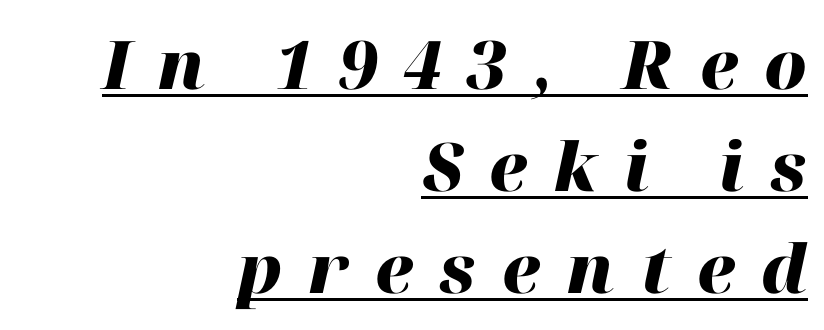
The image shows 67 px heavy type, italic (leaning right); set right-aligned, normal line spacing (1.52x), unusually wide letter spacing (+0.39 em), underlined; high stroke contrast and a medium x-height.
